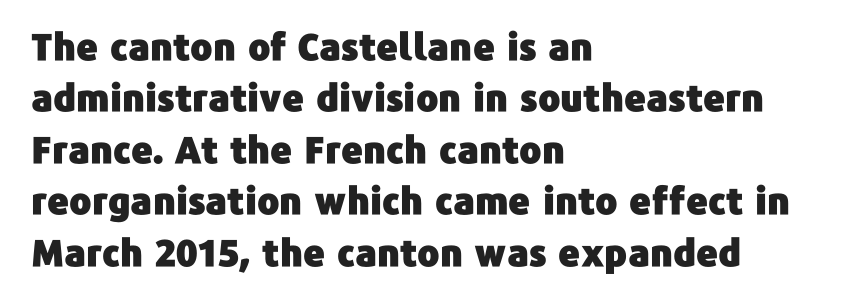
The image shows 37 px sans-serif type, upright; set left-aligned, normal line spacing (1.39x), normal letter spacing, not underlined; low stroke contrast and a medium x-height.
